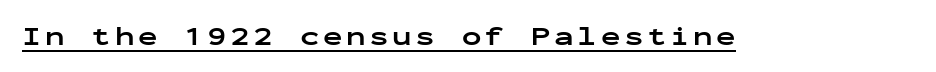
The image shows 26 px bold type, upright; set underlined.
